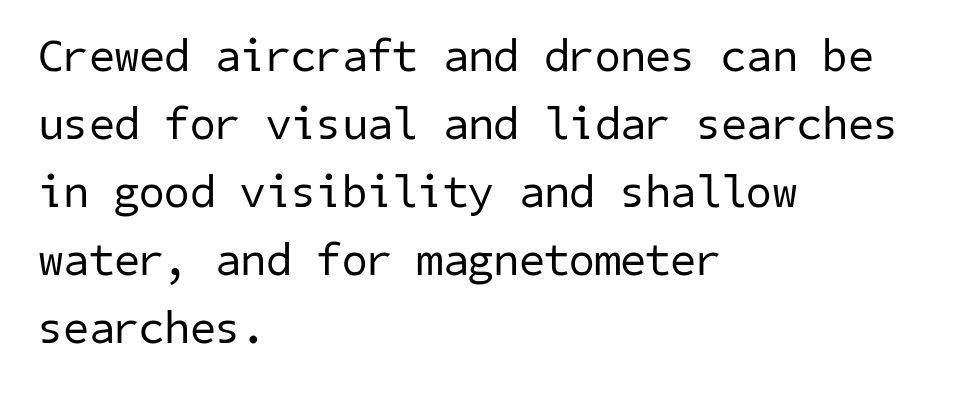
The image shows 46 px regular-weight sans-serif type; set left-aligned, normal line spacing (1.48x), normal letter spacing, not underlined; low stroke contrast and a medium x-height.
